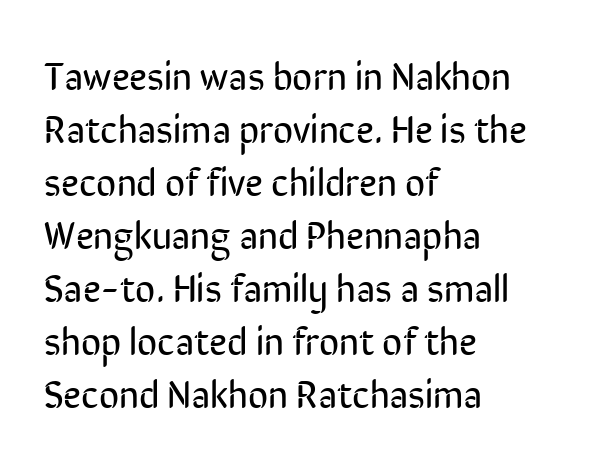
This sample has the flowing, uneven cadence of proportional lettering. Italic: no, the glyphs are upright roman. Just letters on the line, the space beneath them empty. Typographically, this falls in the sans-serif category. These lines keep a tight, regular rhythm from letter to letter. Stem width sits at or under what a default text font uses.
